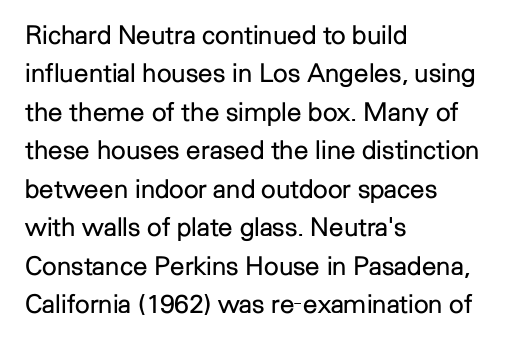
Leftover space on each line is placed entirely after the last word. The font sits on the lighter half of the weight spectrum, regular included. Here the glyphs are tracked normally, forming tight word shapes. Evenly set lines give the paragraph a standard silhouette. The area under the type is left untouched. The letters stand upright; this is a roman face.
